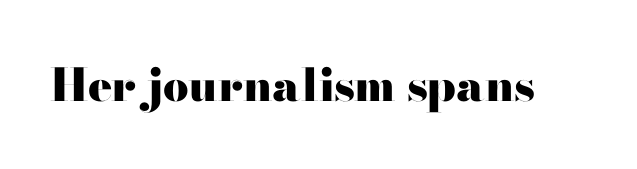
Summary of weight: heavy, a full bold. Looks like regular typesetting: each glyph gets only the width it needs. This is serif lettering, the kind often seen in printed books. What stands out about the letter spacing? Nothing — it is the standard amount.
